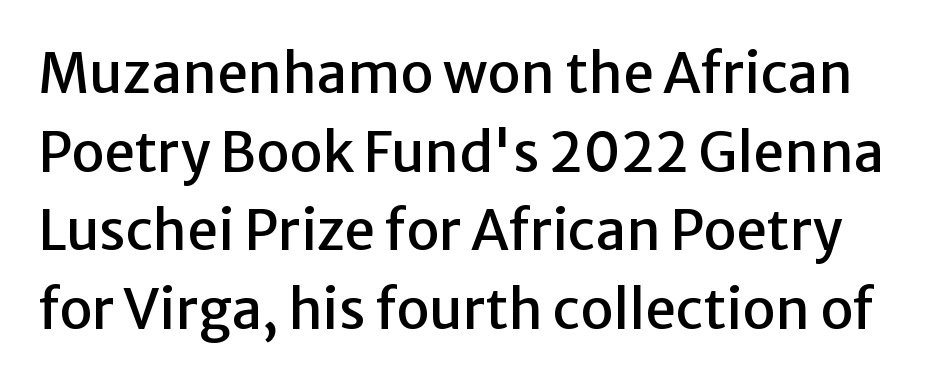
The image shows 55 px sans-serif type, upright; set normal line spacing (1.43x), normal letter spacing, not underlined; low stroke contrast and a medium x-height.
